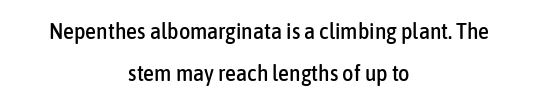
These lines were composed using upright roman letters. The paragraph has two soft edges and a firm central axis. The line texture is even and compact thanks to regular tracking. Type without underlining. What's the leading like? Stretched, with rows far apart.
